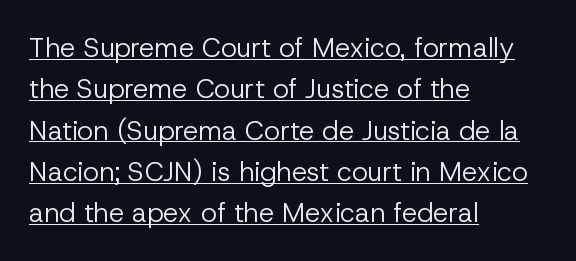
Q: Is the text bold? A: No.
Q: Is the text italic (slanted)? A: No, it is upright.
Q: Is the text underlined? A: Yes.
Q: How is the paragraph aligned? A: Left-aligned.
Q: Is the spacing between letters normal or unusually wide? A: Normal.
Q: Is the spacing between lines tight, normal or loose? A: Normal.
